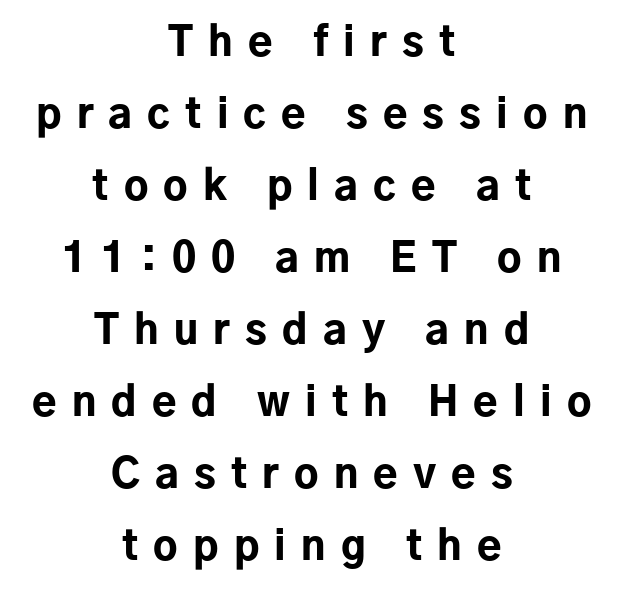
The image shows 40 px bold sans-serif type, upright; set centered, line spacing 1.8x, unusually wide letter spacing (+0.38 em), not underlined; low stroke contrast and a medium x-height.
